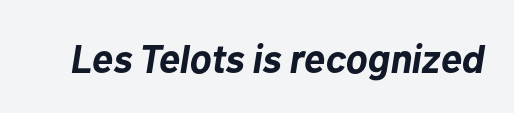
A typesetter would call this proportional, since set widths differ per character. Look at the stroke-to-counter ratio: heavy, a bold. What stands out about the letter spacing? Nothing — it is the standard amount. The strip under each line holds only bare page. The axis of the letterforms is tilted away from vertical.
